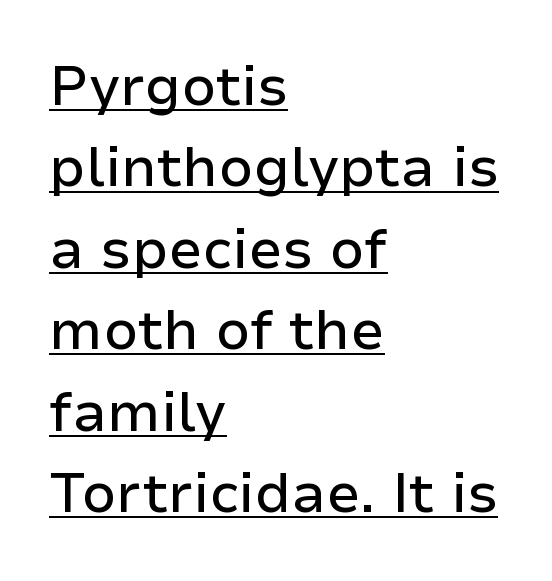
Q: Is the text italic (slanted)? A: No, it is upright.
Q: Is the typeface a serif or a sans-serif typeface? A: Sans-serif.
Q: Is the text underlined? A: Yes.
Q: How is the paragraph aligned? A: Left-aligned.
Q: Is the spacing between letters normal or unusually wide? A: Normal.
Q: Is the spacing between lines tight, normal or loose? A: Normal.
Q: Width (condensed, normal, or wide)? A: Normal.
Q: Stroke contrast? A: Low.
Q: x-height? A: Medium.
Q: Monospaced? A: No.
